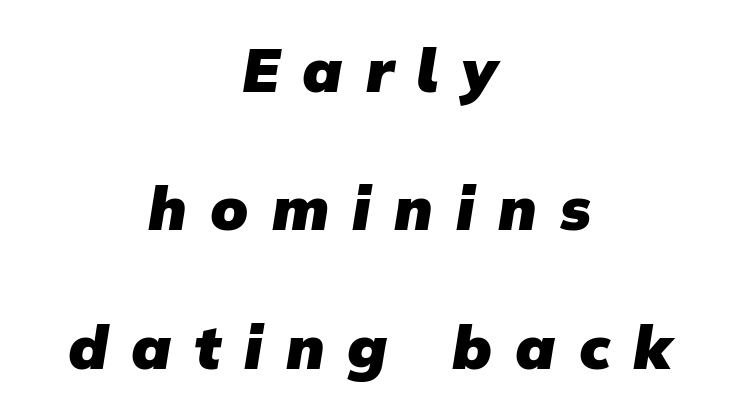
{"serif": "no", "bold": "yes", "weight": "heavy", "width": "normal", "stroke_contrast": "low", "x_height": "medium", "monospaced": "no", "underline": "no", "align": "center", "line_spacing": "loose", "line_spacing_ratio": 2.27, "letter_spacing": "wide", "letter_spacing_em": 0.38, "glyph_px": 61}
